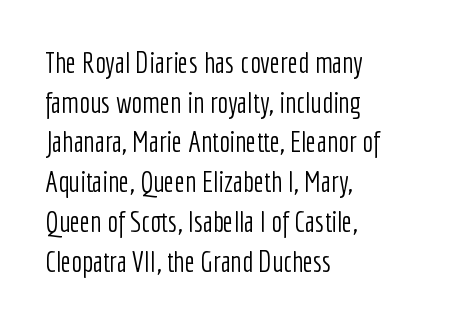
The image shows 29 px light, condensed sans-serif type, upright; set left-aligned, normal line spacing (1.37x), normal letter spacing, not underlined; low stroke contrast and a medium x-height.
